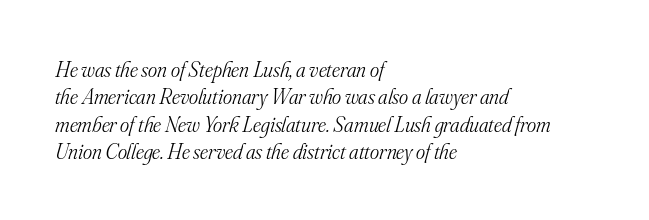
The image shows 22 px text type, italic (leaning right); set left-aligned, line spacing 1.24x, normal letter spacing, not underlined.
